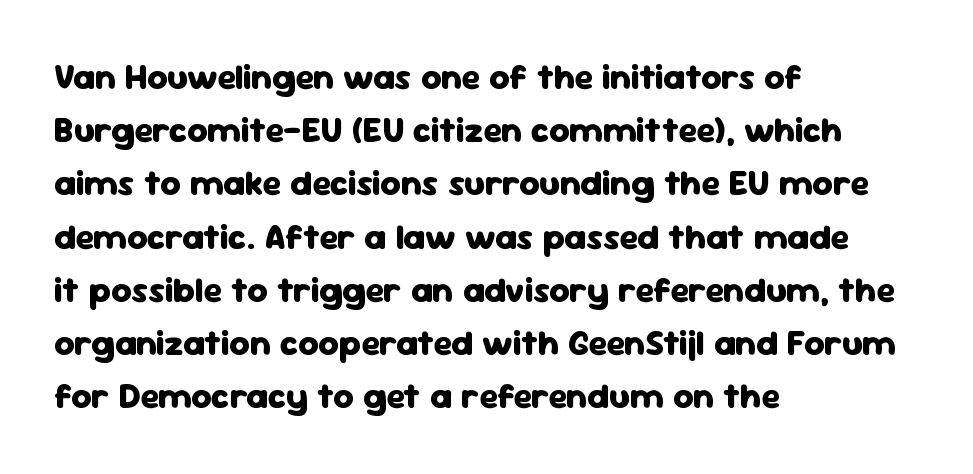
Just letters on the line, the space beneath them empty. The vertical gap from one line to the next is medium. These lines were composed using upright roman letters. Left-aligned paragraph, ragged on the right. Students, this is bold: see how much ink each stroke carries.
